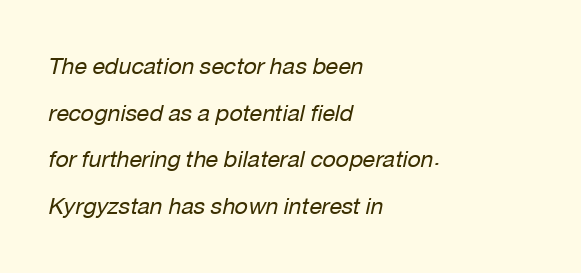
Q: Is the text bold? A: No.
Q: Is the text italic (slanted)? A: Yes, it leans right by about 12 degrees.
Q: Is the text underlined? A: No.
Q: How is the paragraph aligned? A: Left-aligned.
Q: Is the spacing between letters normal or unusually wide? A: Normal.
Q: Is the spacing between lines tight, normal or loose? A: Loose.
